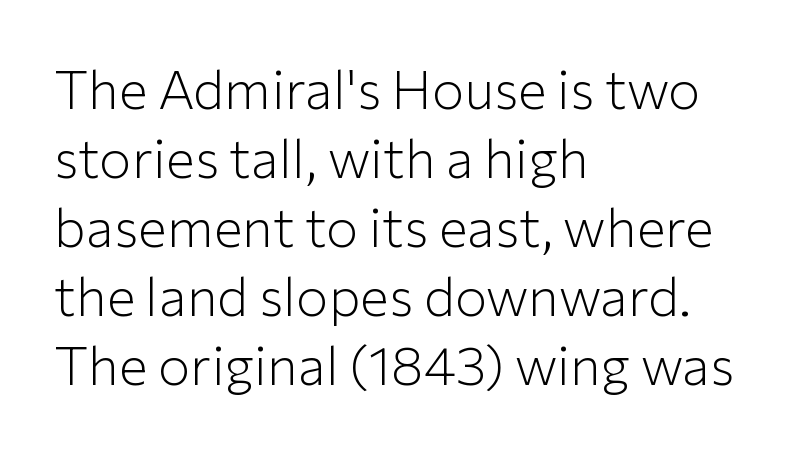
Does the copy run flush right? No — it runs flush left. Short note: letters normally spaced. The type sits square on the baseline with zero lean. This sample has the flowing, uneven cadence of proportional lettering. What's the leading like? Ordinary, nothing unusual. The zone under the glyphs is completely vacant.
